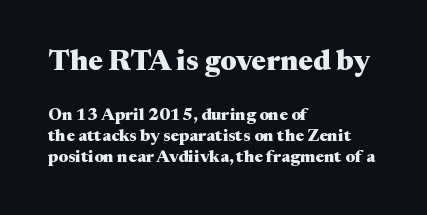
These two chunks differ in scale, with the top chunk taking the larger measure. Anything drawn beneath the words? Only blank space. Observe the serifs anchoring each vertical stroke in this sample. The lines in this sample share a left origin and differ only in where they stop.
